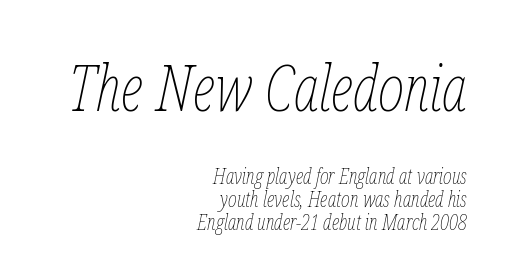
{"italic": "yes", "lean": "right", "slant_degrees": 12, "bold": "no", "weight": "thin", "width": "condensed", "stroke_contrast": "low", "x_height": "medium", "monospaced": "no", "underline": "no", "align": "right", "line_spacing": "tight", "line_spacing_ratio": 1.08, "letter_spacing": "normal", "letter_spacing_em": 0.0, "larger_block": "first", "size_ratio": 3.0, "glyph_px": 63}
